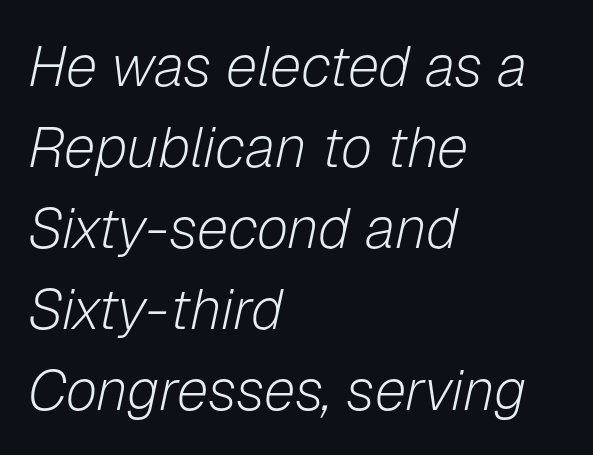
Q: Is the text bold? A: No.
Q: Is the text italic (slanted)? A: Yes, it leans right by about 12 degrees.
Q: Is the text underlined? A: No.
Q: How is the paragraph aligned? A: Left-aligned.
Q: Is the spacing between letters normal or unusually wide? A: Normal.
Q: Is the spacing between lines tight, normal or loose? A: Normal.
Q: Width (condensed, normal, or wide)? A: Normal.
Q: Stroke contrast? A: Low.
Q: x-height? A: Medium.
Q: Monospaced? A: No.
